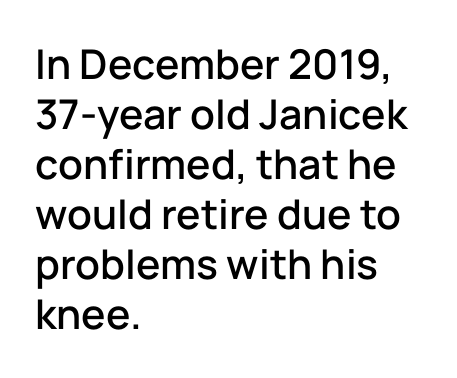
The image shows 41 px sans-serif type, upright; set left-aligned, line spacing 1.22x, normal letter spacing, not underlined; low stroke contrast and a medium x-height.
